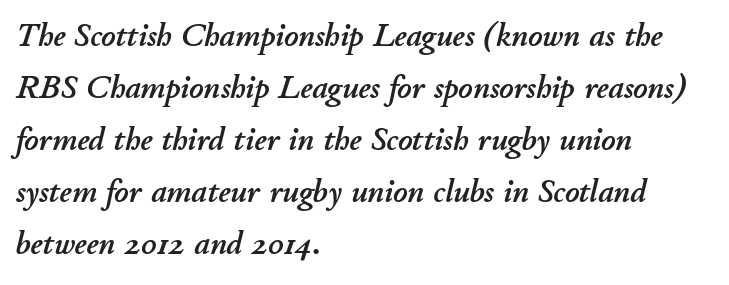
Reading down the column, the eye jumps a familiar distance to each next line. A bare baseline throughout the passage. Each word holds together tightly as a unit, with standard inter-letter gaps. The specimen reads as italic at a glance. The letters advance in unequal steps, a hallmark of proportional type. These lines stack with their left ends in a neat column.
